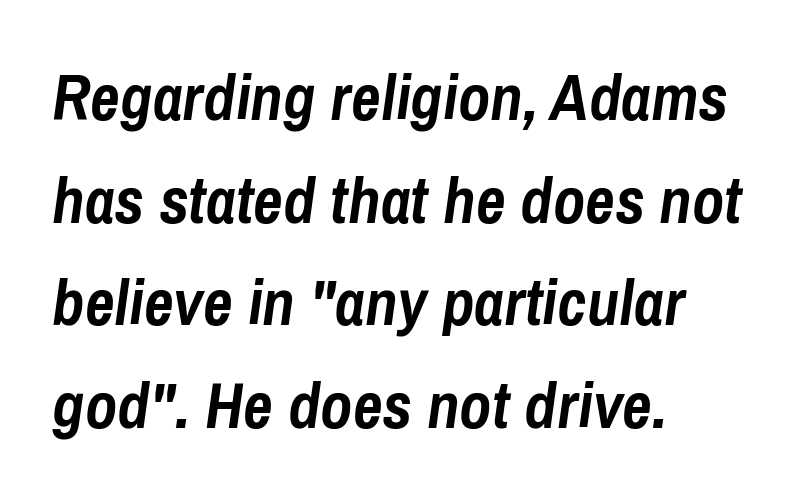
Q: Is the text bold? A: Yes.
Q: Is the text italic (slanted)? A: Yes, it leans right by about 8 degrees.
Q: Is the text underlined? A: No.
Q: How is the paragraph aligned? A: Left-aligned.
Q: Is the spacing between letters normal or unusually wide? A: Normal.
Q: Is the spacing between lines tight, normal or loose? A: Normal.
Q: Width (condensed, normal, or wide)? A: Condensed.
Q: Stroke contrast? A: Low.
Q: x-height? A: Medium.
Q: Monospaced? A: No.
